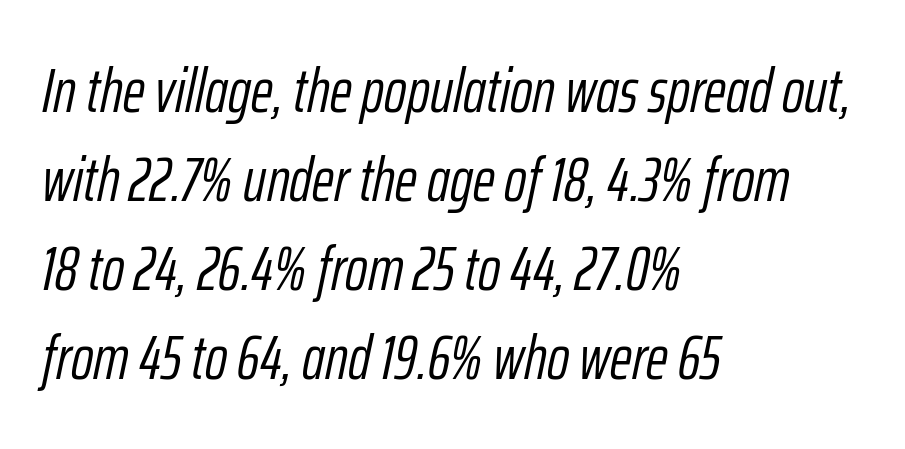
{"italic": "yes", "lean": "right", "slant_degrees": 12, "bold": "no", "weight": "light", "width": "condensed", "stroke_contrast": "low", "x_height": "medium", "monospaced": "no", "underline": "no", "align": "left", "line_spacing": "normal", "line_spacing_ratio": 1.46, "letter_spacing": "normal", "letter_spacing_em": 0.0, "glyph_px": 61}
